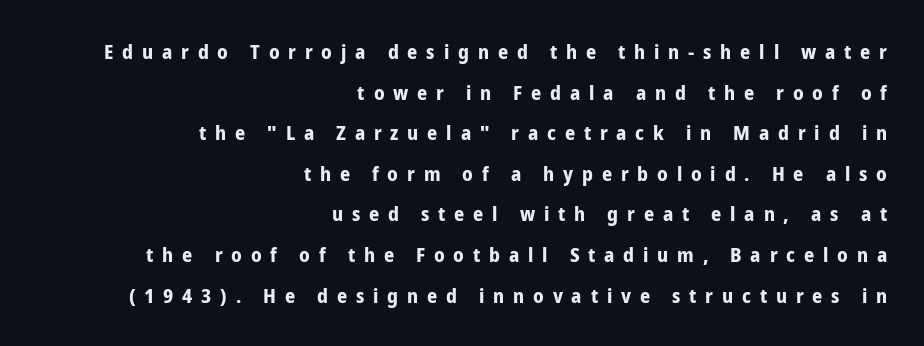
The image shows 20 px bold type, upright; set right-aligned, loose line spacing (2.03x), unusually wide letter spacing (+0.44 em), not underlined.
